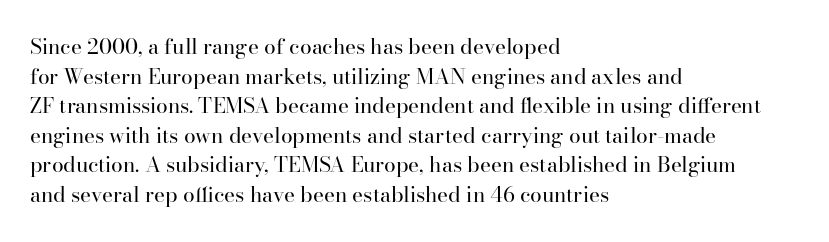
Q: Is the text bold? A: No.
Q: Is the text italic (slanted)? A: No, it is upright.
Q: Is the text underlined? A: No.
Q: How is the paragraph aligned? A: Left-aligned.
Q: Is the spacing between letters normal or unusually wide? A: Normal.
Q: Is the spacing between lines tight, normal or loose? A: Normal.
